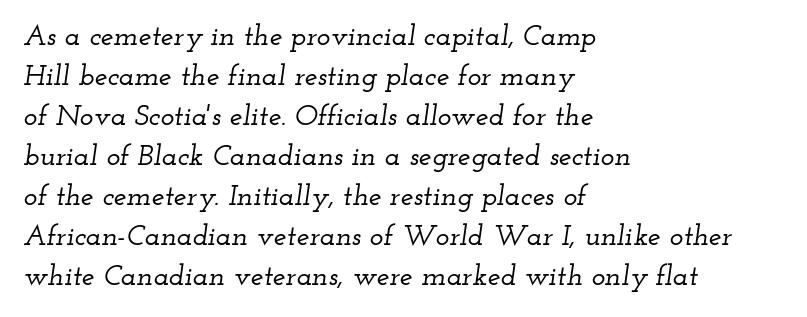
One-word summary of the alignment: left. Is there much room between lines? A standard amount, neither cramped nor airy. The area under the type is left untouched. The type is set solid horizontally, with unmodified tracking. If you drew a line through each stem, it would be angled.
